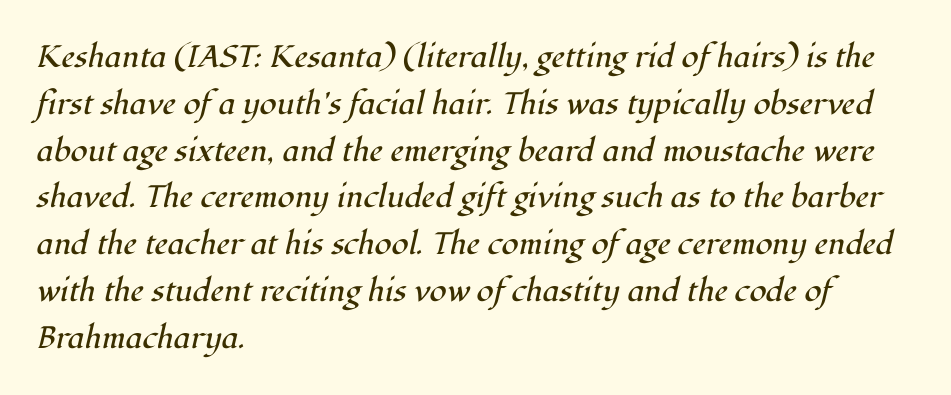
The image shows 31 px regular-weight serif type, italic (leaning right); set left-aligned, normal line spacing (1.51x), normal letter spacing, not underlined; high stroke contrast and a medium x-height.
